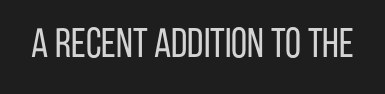
Here the designer chose a conventional face with non-uniform glyph widths. Any mark beneath the type? The region is blank. Check where the strokes stop: nothing finishes them off — pure sans. The typesetting does not lean heavy: it is not bold. The letters sit at their default tracking, neither squeezed nor spread. A roman cut, with each character standing at attention.
